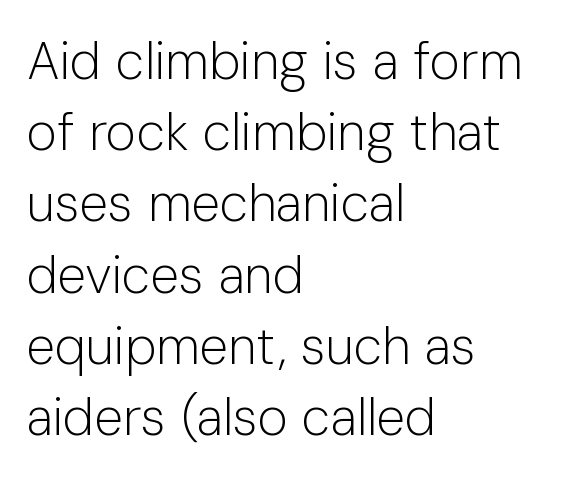
Designer's note — italics off, roman on. Counters stay open thanks to moderate or lighter strokes. The face used here is proportionally spaced, like ordinary book or web type. Characters follow at the spacing the type designer built in. The lines sit at an ordinary, default distance from one another. Alignment: flush left.
